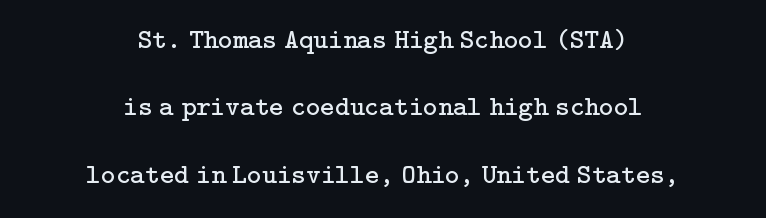
Q: Is the text bold? A: No.
Q: Is the text italic (slanted)? A: No, it is upright.
Q: Is the typeface a serif or a sans-serif typeface? A: Serif.
Q: Is the text underlined? A: No.
Q: How is the paragraph aligned? A: Centered.
Q: Is the spacing between letters normal or unusually wide? A: Normal.
Q: Is the spacing between lines tight, normal or loose? A: Loose.
Q: Width (condensed, normal, or wide)? A: Normal.
Q: Stroke contrast? A: Low.
Q: x-height? A: Medium.
